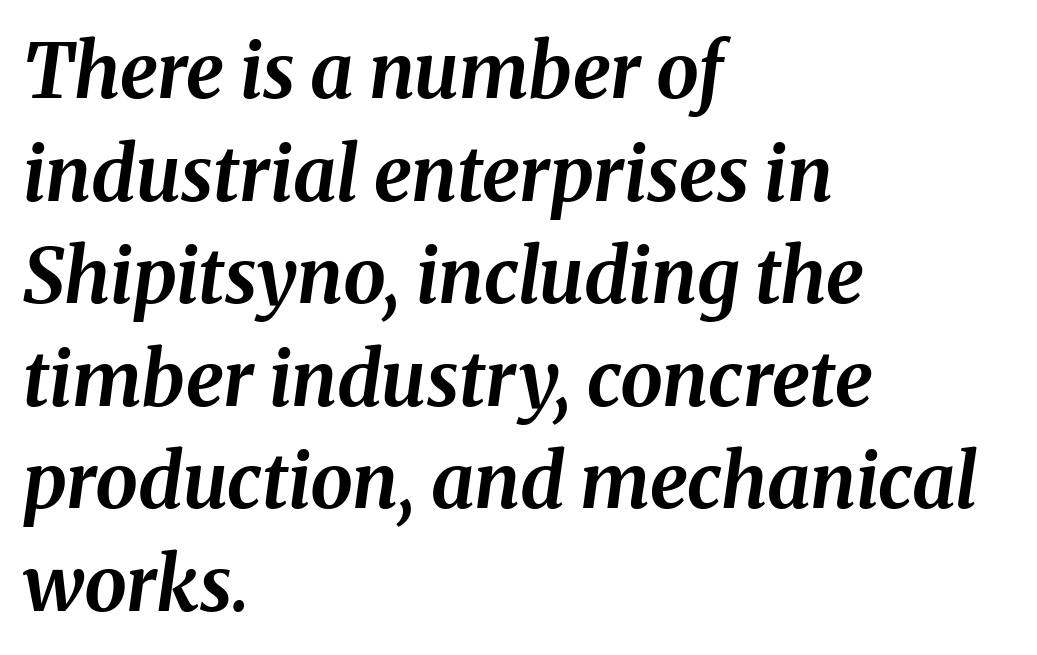
{"italic": "yes", "lean": "right", "slant_degrees": 8, "bold": "yes", "weight": "bold", "width": "normal", "stroke_contrast": "medium", "x_height": "medium", "monospaced": "no", "underline": "no", "align": "left", "line_spacing": "normal", "line_spacing_ratio": 1.35, "letter_spacing": "normal", "letter_spacing_em": 0.0, "glyph_px": 76}
